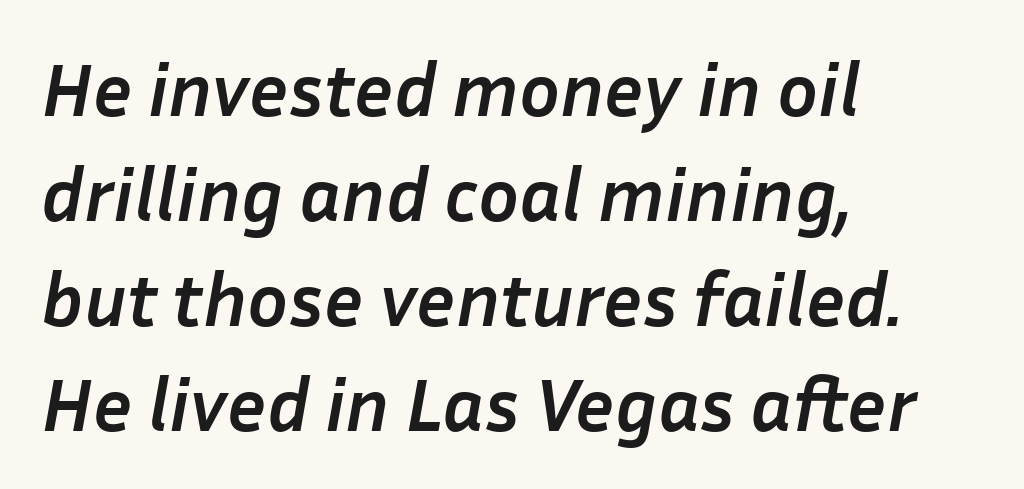
{"italic": "yes", "lean": "right", "slant_degrees": 10, "bold": "yes", "weight": "semibold", "width": "normal", "stroke_contrast": "low", "x_height": "medium", "monospaced": "no", "underline": "no", "align": "left", "line_spacing": "normal", "line_spacing_ratio": 1.38, "letter_spacing": "normal", "letter_spacing_em": 0.0, "glyph_px": 76}
